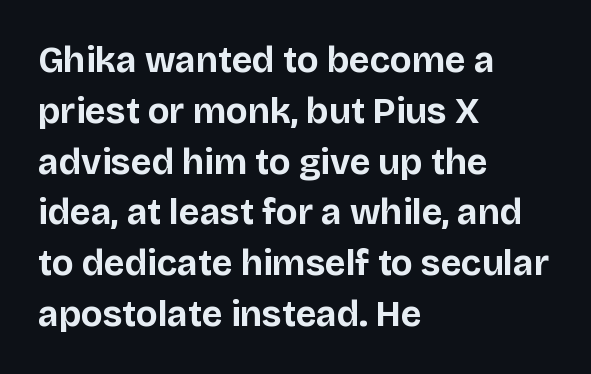
{"serif": "no", "italic": "no", "bold": "yes", "weight": "bold", "width": "normal", "stroke_contrast": "low", "x_height": "large", "monospaced": "no", "underline": "no", "align": "left", "line_spacing": "normal", "line_spacing_ratio": 1.41, "letter_spacing": "normal", "letter_spacing_em": 0.0, "glyph_px": 36}
